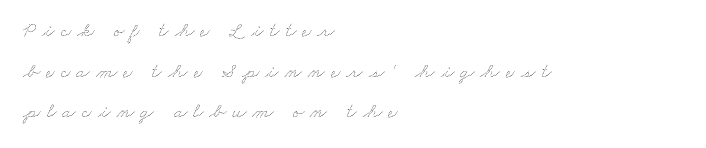
The image shows 20 px text type; set left-aligned, loose line spacing (2.03x), unusually wide letter spacing (+0.29 em), not underlined.
